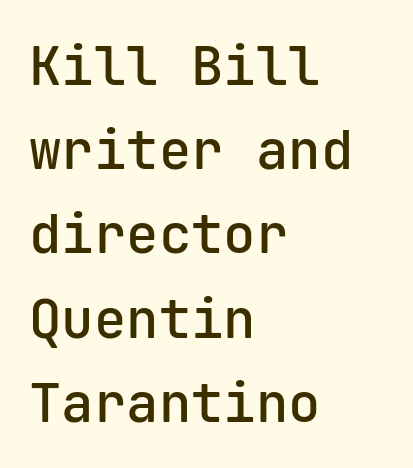
{"serif": "no", "italic": "no", "bold": "semi", "weight": "semibold", "width": "normal", "stroke_contrast": "low", "x_height": "medium", "monospaced": "yes", "underline": "no", "align": "left", "line_spacing": "normal", "line_spacing_ratio": 1.56, "letter_spacing": "normal", "letter_spacing_em": 0.0, "glyph_px": 54}
